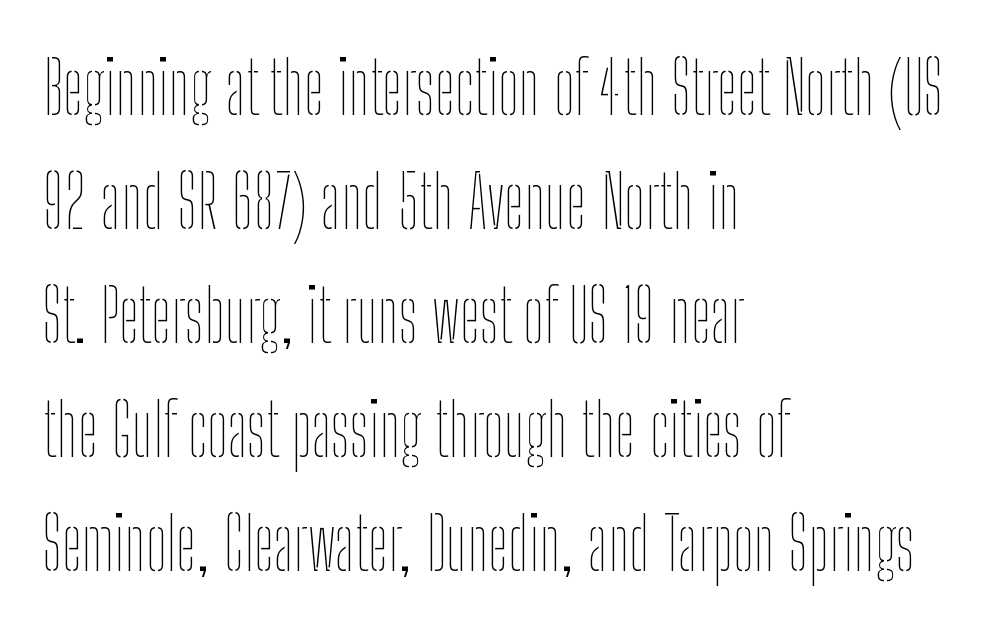
{"italic": "no", "bold": "no", "weight": "thin", "width": "condensed", "stroke_contrast": "low", "x_height": "medium", "monospaced": "no", "underline": "no", "align": "left", "line_spacing": "normal", "line_spacing_ratio": 1.56, "letter_spacing": "normal", "letter_spacing_em": 0.0, "glyph_px": 73}
